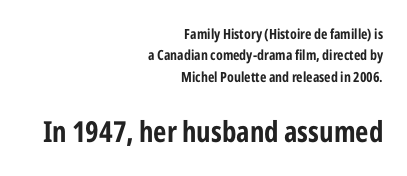
I'd call this a sans setting — the letters go barefoot. Looks like regular typesetting: each glyph gets only the width it needs. How would I describe the line gaps? Plain and ordinary. Unlike italic type, these characters show no tilt at all. Whoever set this made the second block the dominant, larger element. Plain, unruled lines of type.
